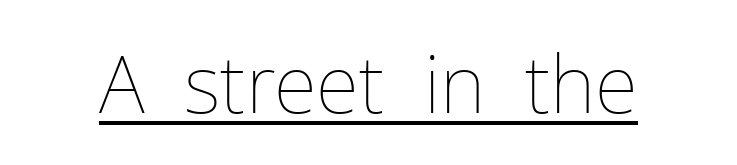
Q: Is the text bold? A: No.
Q: Is the text italic (slanted)? A: No, it is upright.
Q: Is the text underlined? A: Yes.
Q: Is the spacing between letters normal or unusually wide? A: Normal.
Q: Width (condensed, normal, or wide)? A: Normal.
Q: Stroke contrast? A: Low.
Q: x-height? A: Medium.
Q: Monospaced? A: No.
